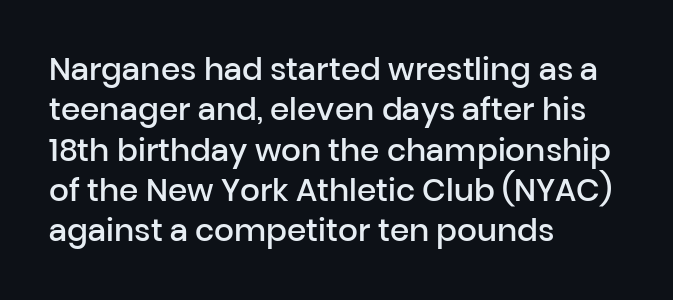
Regarding leading, the lines here are spaced in the standard way. The zone under the glyphs is completely vacant. This sample uses plain, unmodified letter spacing. The passage shown is typeset with a sans-serif family. Notice how the passage keeps a crisp vertical edge on the left only.
